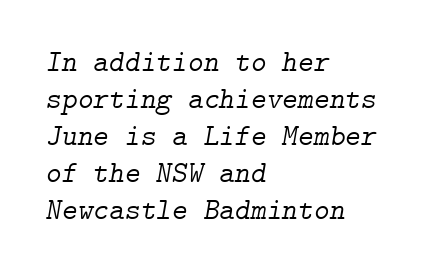
The image shows 30 px light serif type, italic (leaning right); set left-aligned, line spacing 1.23x, normal letter spacing, not underlined; low stroke contrast and a medium x-height.
